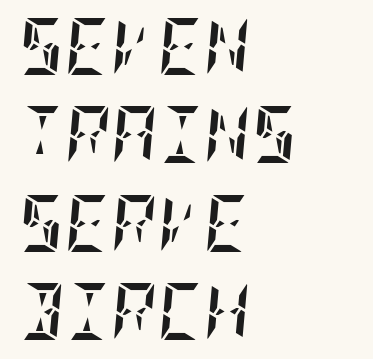
Beneath every word, the page is bare. The letterforms sit shoulder to shoulder at normal distance. Strokes here are thick enough to call this a true bold. The line-height multiplier appears to be the usual default. The paragraph shown leans on its left margin.
